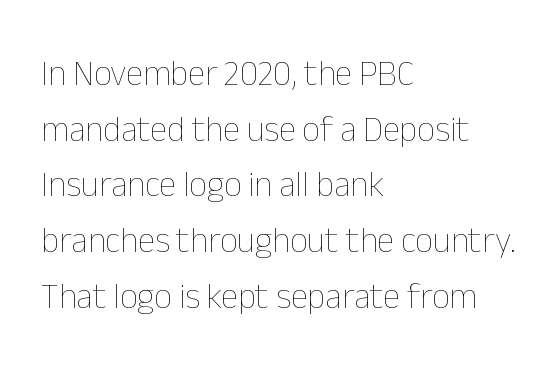
Rule under the text: the space is simply empty. Successive baselines arrive at the customary interval. Looks like regular typesetting: each glyph gets only the width it needs. Posture: vertical. Short note: letters normally spaced. Notice how the passage keeps a crisp vertical edge on the left only.
